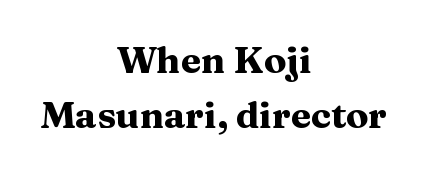
Q: Is the text bold? A: Yes.
Q: Is the text italic (slanted)? A: No, it is upright.
Q: Is the typeface a serif or a sans-serif typeface? A: Serif.
Q: Is the text underlined? A: No.
Q: How is the paragraph aligned? A: Centered.
Q: Is the spacing between letters normal or unusually wide? A: Normal.
Q: Is the spacing between lines tight, normal or loose? A: Normal.
Q: Width (condensed, normal, or wide)? A: Wide.
Q: Stroke contrast? A: Medium.
Q: x-height? A: Medium.
Q: Monospaced? A: No.
